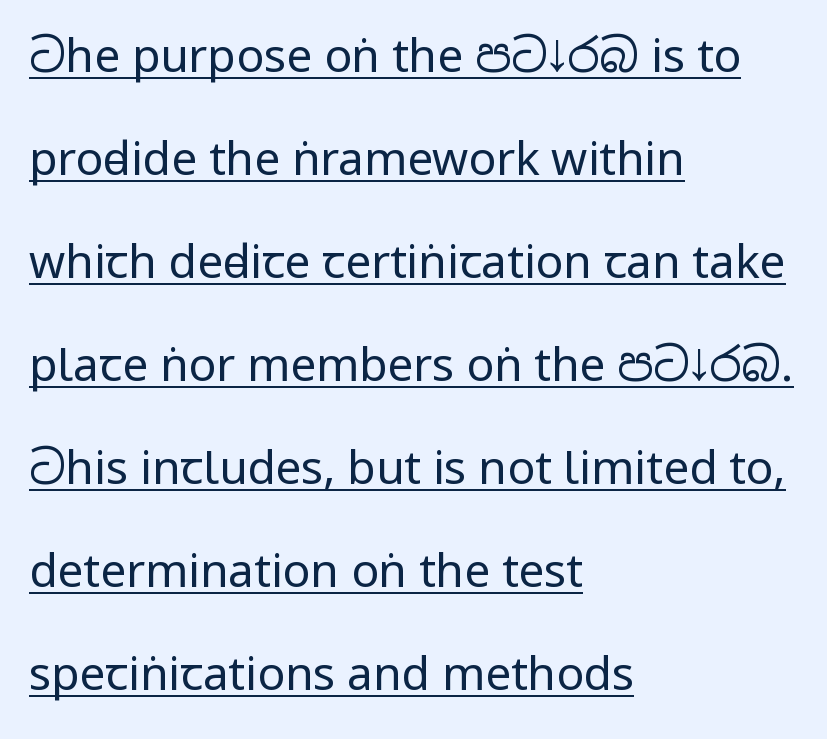
Q: Is the text bold? A: No.
Q: Is the text italic (slanted)? A: No, it is upright.
Q: Is the typeface a serif or a sans-serif typeface? A: Sans-serif.
Q: Is the text underlined? A: Yes.
Q: How is the paragraph aligned? A: Left-aligned.
Q: Is the spacing between letters normal or unusually wide? A: Normal.
Q: Is the spacing between lines tight, normal or loose? A: Loose.
Q: Width (condensed, normal, or wide)? A: Condensed.
Q: Stroke contrast? A: Low.
